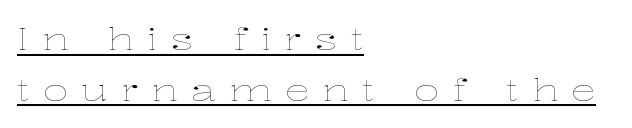
Q: Is the text bold? A: No.
Q: Is the text italic (slanted)? A: No, it is upright.
Q: Is the text underlined? A: Yes.
Q: How is the paragraph aligned? A: Left-aligned.
Q: Is the spacing between letters normal or unusually wide? A: Unusually wide.
Q: Is the spacing between lines tight, normal or loose? A: Normal.
Q: Width (condensed, normal, or wide)? A: Wide.
Q: Stroke contrast? A: Low.
Q: x-height? A: Medium.
Q: Monospaced? A: No.
